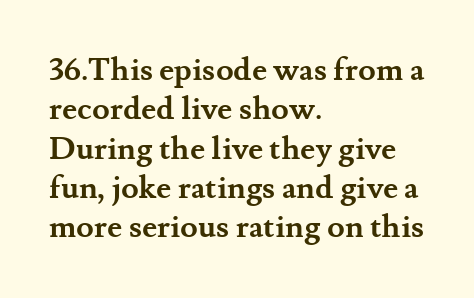
The image shows 32 px semibold serif type, upright; set left-aligned, line spacing 1.23x, normal letter spacing, not underlined; medium stroke contrast and a small x-height.
